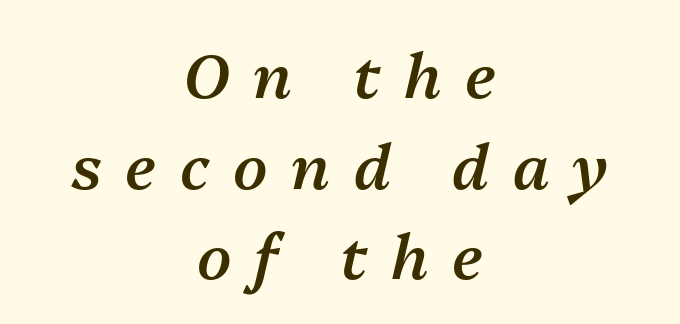
Q: Is the text bold? A: Semi-bold.
Q: Is the text italic (slanted)? A: Yes, it leans right by about 13 degrees.
Q: Is the text underlined? A: No.
Q: How is the paragraph aligned? A: Centered.
Q: Is the spacing between letters normal or unusually wide? A: Unusually wide.
Q: Is the spacing between lines tight, normal or loose? A: Normal.
Q: Width (condensed, normal, or wide)? A: Normal.
Q: Stroke contrast? A: Medium.
Q: x-height? A: Medium.
Q: Monospaced? A: No.
